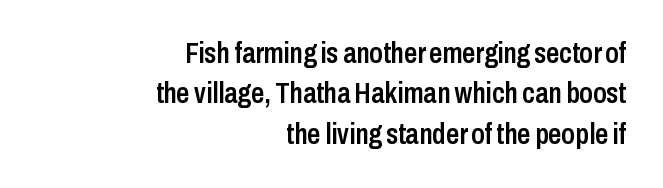
Q: Is the text bold? A: Semi-bold.
Q: Is the text italic (slanted)? A: No, it is upright.
Q: Is the typeface a serif or a sans-serif typeface? A: Sans-serif.
Q: Is the text underlined? A: No.
Q: How is the paragraph aligned? A: Right-aligned.
Q: Is the spacing between letters normal or unusually wide? A: Normal.
Q: Is the spacing between lines tight, normal or loose? A: Normal.
Q: Width (condensed, normal, or wide)? A: Condensed.
Q: Stroke contrast? A: Low.
Q: x-height? A: Medium.
Q: Monospaced? A: No.
